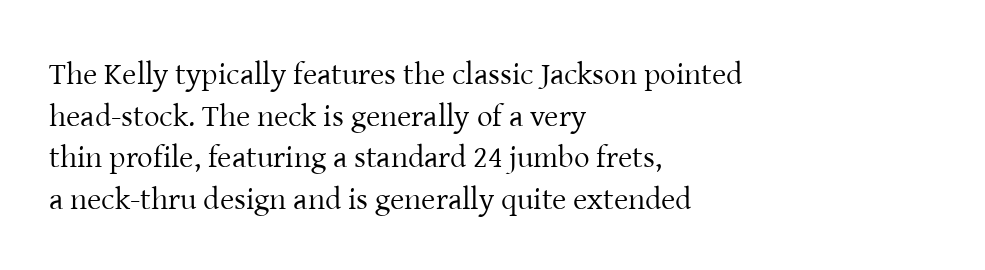
{"serif": "yes", "italic": "no", "bold": "no", "weight": "regular", "width": "normal", "stroke_contrast": "low", "x_height": "medium", "monospaced": "no", "underline": "no", "align": "left", "line_spacing": "normal", "line_spacing_ratio": 1.34, "letter_spacing": "normal", "letter_spacing_em": 0.0, "glyph_px": 31}
